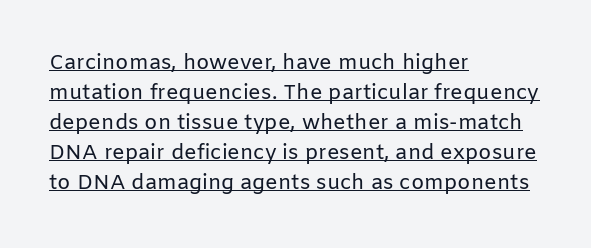
A light-to-regular cut is what we see here. This sample uses an upright cut, with every glyph sitting square on the baseline. The passage shown stacks its lines at a standard gap. Each line starts at the same left margin while the right side varies. The glyphs are accompanied by a horizontal stroke just below them. These lines keep a tight, regular rhythm from letter to letter.
